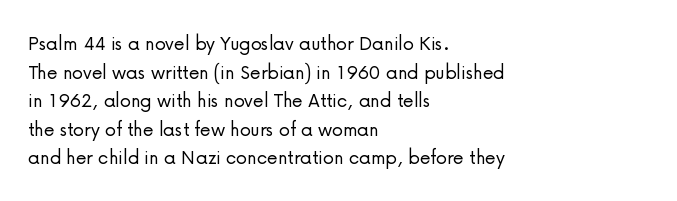
The image shows 22 px text type, upright; set left-aligned, normal line spacing (1.3x), normal letter spacing, not underlined.
